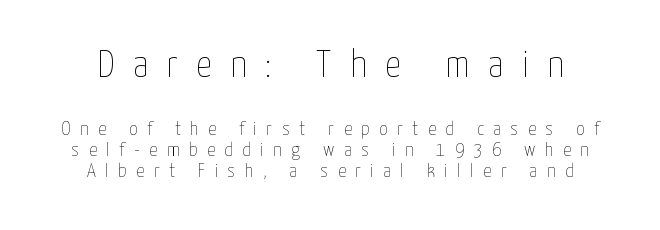
{"italic": "no", "bold": "no", "weight": "thin", "width": "condensed", "stroke_contrast": "low", "x_height": "medium", "monospaced": "no", "underline": "no", "line_spacing": "tight", "line_spacing_ratio": 1.05, "letter_spacing": "wide", "letter_spacing_em": 0.48, "larger_block": "first", "size_ratio": 1.95, "glyph_px": 39}
